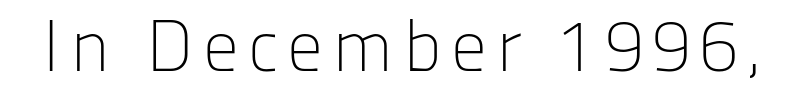
The image shows 72 px light sans-serif type, upright; set not underlined; low stroke contrast and a medium x-height.
